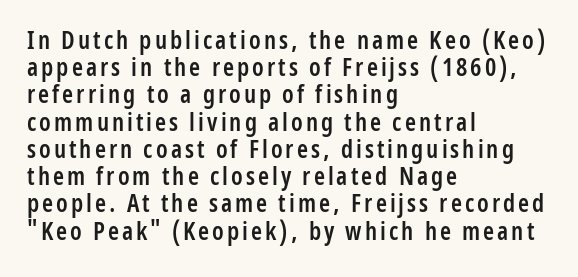
Q: Is the text bold? A: Semi-bold.
Q: Is the text italic (slanted)? A: No, it is upright.
Q: Is the text underlined? A: No.
Q: How is the paragraph aligned? A: Left-aligned.
Q: Is the spacing between lines tight, normal or loose? A: Tight.
